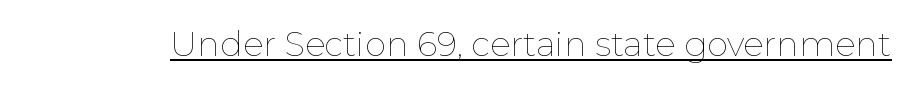
Q: Is the text bold? A: No.
Q: Is the text italic (slanted)? A: No, it is upright.
Q: Is the text underlined? A: Yes.
Q: Is the spacing between letters normal or unusually wide? A: Normal.
Q: Width (condensed, normal, or wide)? A: Normal.
Q: Stroke contrast? A: Low.
Q: x-height? A: Medium.
Q: Monospaced? A: No.
